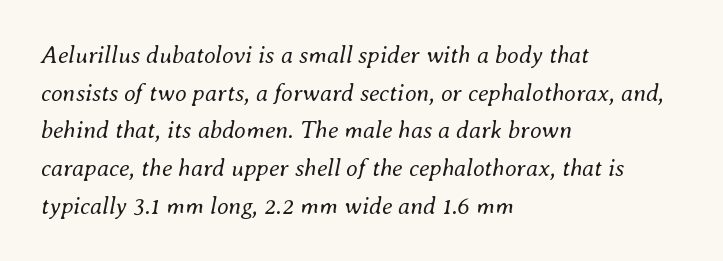
The characters are drawn with everyday or finer stroke widths. Summary of vertical rhythm: regular, with standard interline spacing. A typesetter would call this zero additional tracking. Nobody drew a line under any word here.
